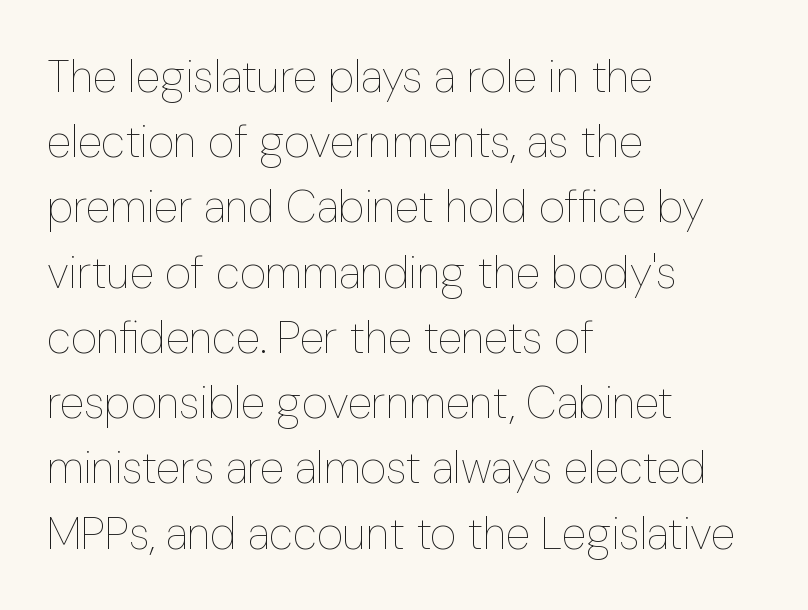
The image shows 45 px thin, condensed type, upright; set left-aligned, normal line spacing (1.45x), normal letter spacing, not underlined; low stroke contrast and a medium x-height.
